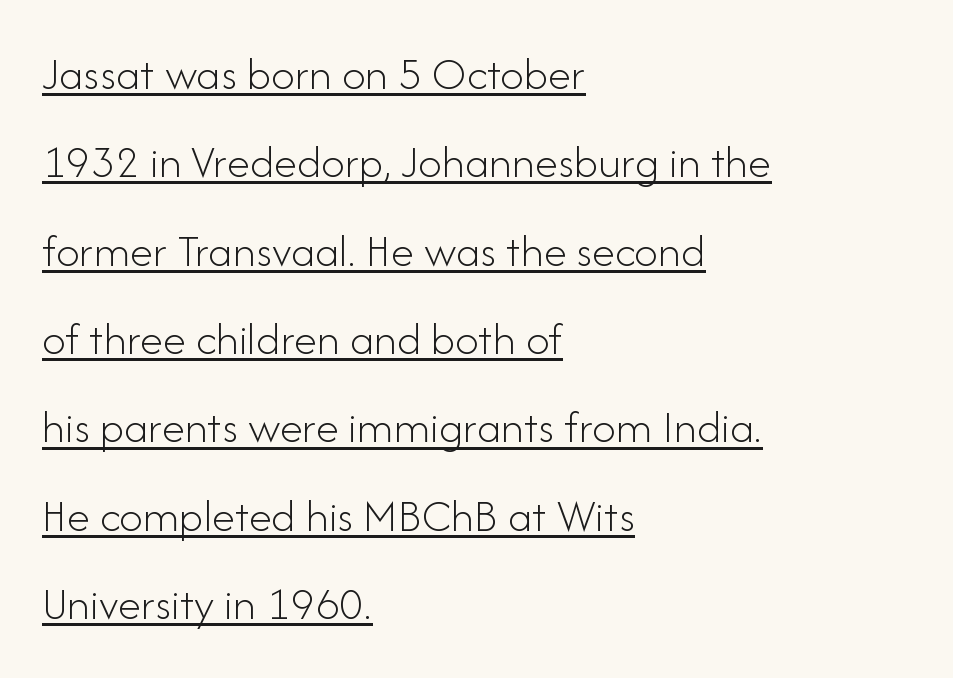
The image shows 47 px light sans-serif type, upright; set left-aligned, line spacing 1.88x, normal letter spacing, underlined; low stroke contrast and a small x-height.
